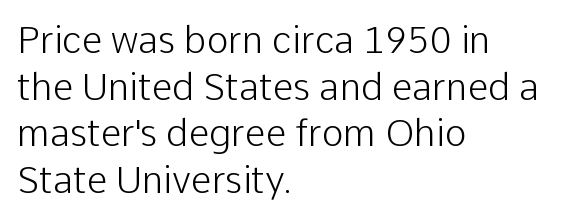
{"serif": "no", "italic": "no", "bold": "no", "weight": "light", "width": "normal", "stroke_contrast": "low", "x_height": "medium", "monospaced": "no", "underline": "no", "align": "left", "line_spacing": "normal", "line_spacing_ratio": 1.26, "letter_spacing": "normal", "letter_spacing_em": 0.0, "glyph_px": 37}
